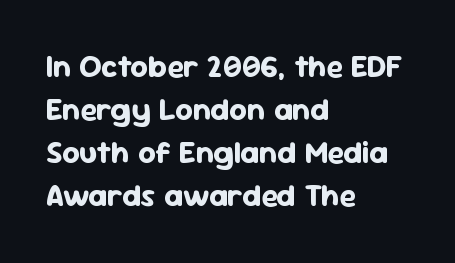
{"serif": "no", "italic": "no", "bold": "yes", "weight": "bold", "width": "normal", "stroke_contrast": "low", "x_height": "medium", "monospaced": "no", "underline": "no", "align": "left", "line_spacing": "normal", "line_spacing_ratio": 1.39, "letter_spacing": "normal", "letter_spacing_em": 0.0, "glyph_px": 31}
